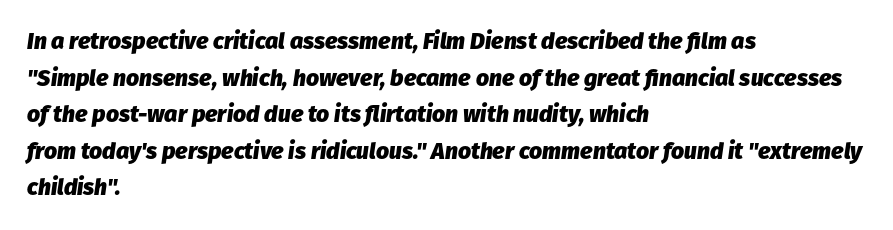
The image shows 23 px bold type, italic (leaning right); set left-aligned, normal line spacing (1.59x), normal letter spacing, not underlined.
